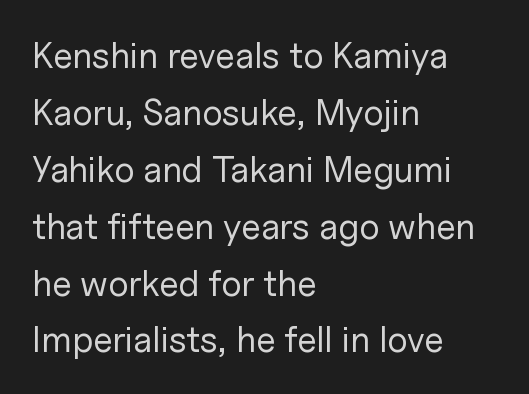
{"serif": "no", "italic": "no", "bold": "no", "weight": "regular", "width": "normal", "stroke_contrast": "low", "x_height": "medium", "monospaced": "no", "underline": "no", "align": "left", "line_spacing": "normal", "line_spacing_ratio": 1.58, "letter_spacing": "normal", "letter_spacing_em": 0.0, "glyph_px": 36}
